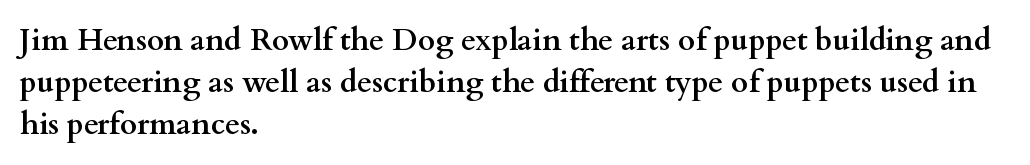
Q: Is the text bold? A: Yes.
Q: Is the text italic (slanted)? A: No, it is upright.
Q: Is the typeface a serif or a sans-serif typeface? A: Serif.
Q: Is the text underlined? A: No.
Q: How is the paragraph aligned? A: Left-aligned.
Q: Is the spacing between letters normal or unusually wide? A: Normal.
Q: Is the spacing between lines tight, normal or loose? A: Normal.
Q: Width (condensed, normal, or wide)? A: Wide.
Q: Stroke contrast? A: Medium.
Q: x-height? A: Small.
Q: Monospaced? A: No.
